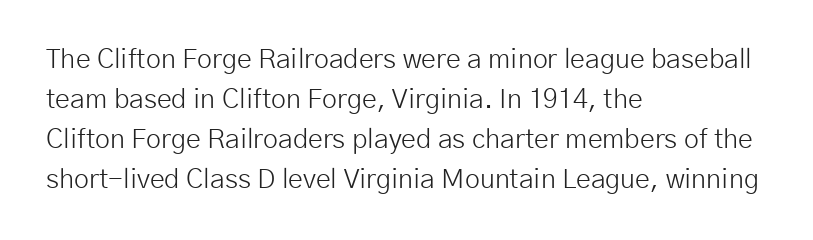
The image shows 27 px text type, upright; set left-aligned, normal line spacing (1.48x), normal letter spacing, not underlined.
